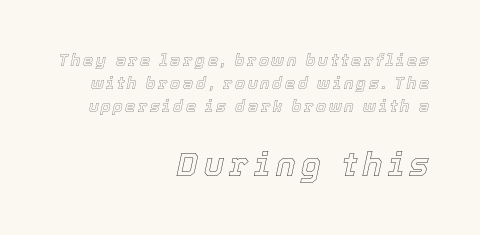
Q: Is the text italic (slanted)? A: Yes, it leans right by about 12 degrees.
Q: Is the text underlined? A: No.
Q: How is the paragraph aligned? A: Right-aligned.
Q: Is the spacing between lines tight, normal or loose? A: Normal.
Q: Which block of text is set in a larger size, the first (top) or the second (bottom)? A: The second (bottom) one.
Q: Width (condensed, normal, or wide)? A: Normal.
Q: x-height? A: Medium.
Q: Monospaced? A: No.
